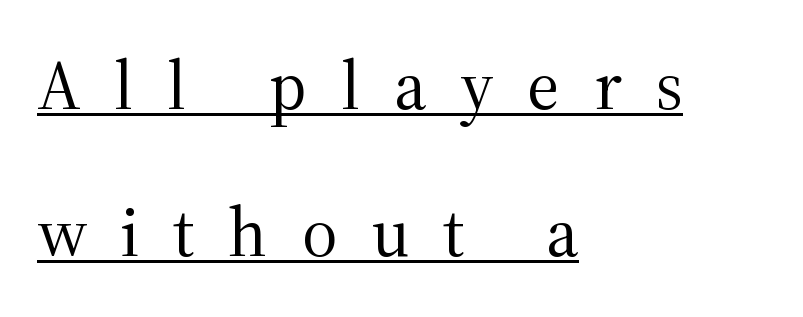
The face used here is rendered with a markedly widened letterfit. Stroke thickness stays within the range of a standard reading face or lighter. It's the straight-up-and-down kind of type. Compared with a centered layout, this one pins lines to the left instead. What kind of face is this? One with serifs.
